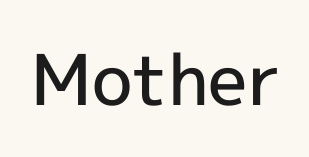
Q: Is the text bold? A: Semi-bold.
Q: Is the text italic (slanted)? A: No, it is upright.
Q: Is the typeface a serif or a sans-serif typeface? A: Sans-serif.
Q: Is the text underlined? A: No.
Q: Is the spacing between letters normal or unusually wide? A: Normal.
Q: Width (condensed, normal, or wide)? A: Normal.
Q: x-height? A: Medium.
Q: Monospaced? A: No.
